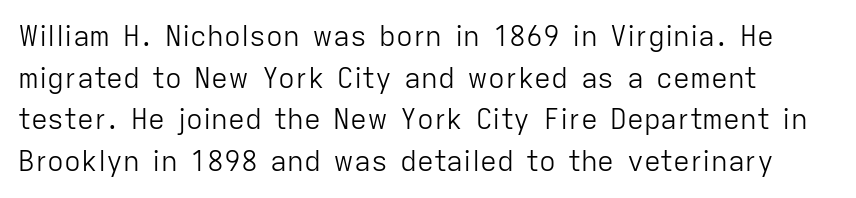
{"serif": "no", "italic": "no", "bold": "no", "weight": "light", "width": "normal", "stroke_contrast": "low", "x_height": "medium", "monospaced": "no", "underline": "no", "line_spacing": "normal", "line_spacing_ratio": 1.49, "letter_spacing": "normal", "letter_spacing_em": 0.0, "glyph_px": 28}
